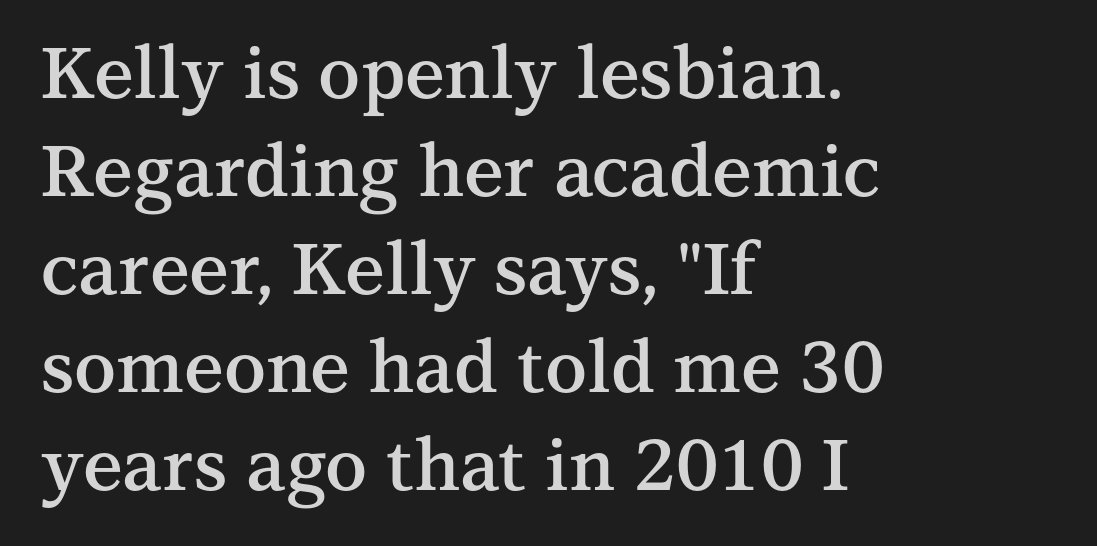
{"serif": "yes", "italic": "no", "bold": "semi", "weight": "semibold", "width": "normal", "stroke_contrast": "medium", "x_height": "medium", "monospaced": "no", "underline": "no", "align": "left", "line_spacing": "normal", "line_spacing_ratio": 1.38, "letter_spacing": "normal", "letter_spacing_em": 0.0, "glyph_px": 71}
